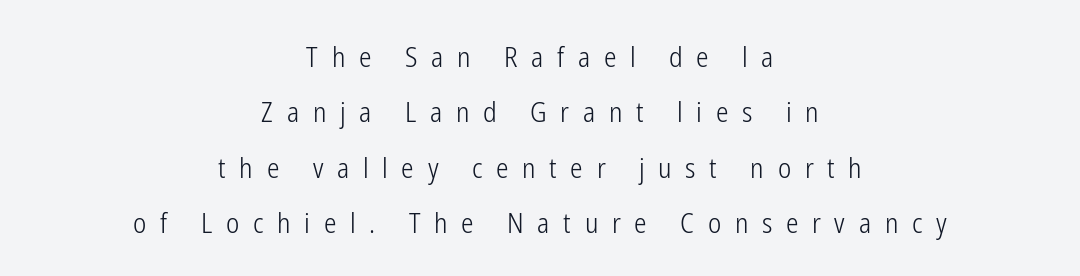
The image shows 28 px light, condensed sans-serif type, upright; set centered, loose line spacing (1.98x), unusually wide letter spacing (+0.49 em), not underlined; low stroke contrast and a medium x-height.
